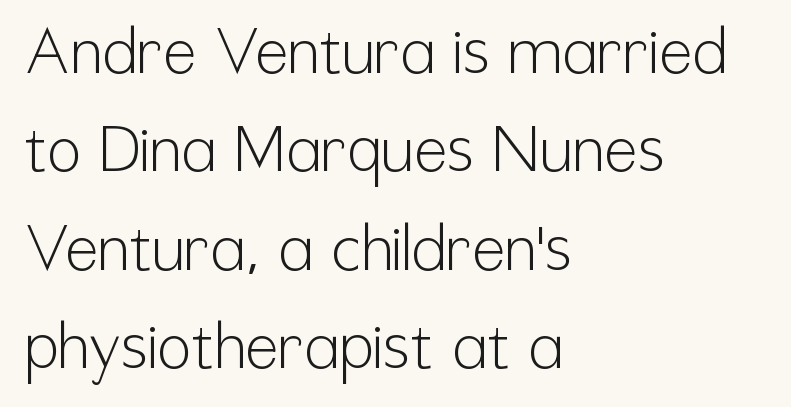
Is the type heavy? It reads as light-to-regular instead. Check under the words: just untouched page. Do the characters align in a grid? No, the font is proportional. Notice how the stems are strictly vertical — no italics here. Characters follow at the spacing the type designer built in.
